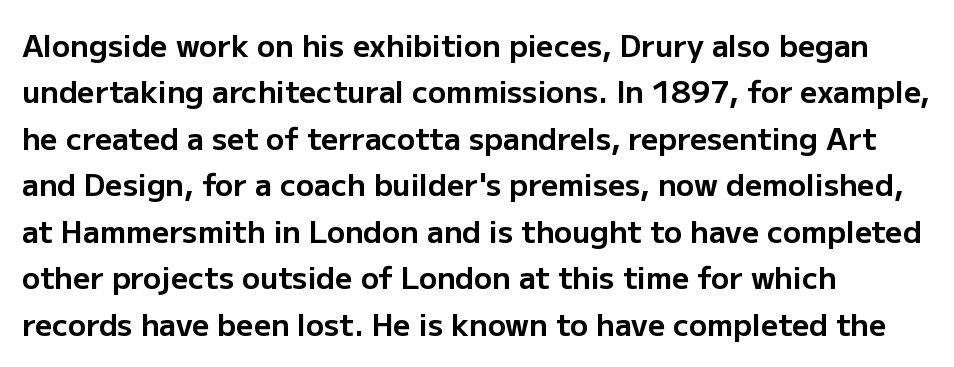
Underline: absent. Heavy, bold letterforms. The text was rendered using a sans face with plain stroke endings. The gaps between neighbouring characters are ordinary and unremarkable. The face used here is proportionally spaced, like ordinary book or web type. Ascenders rise straight up at ninety degrees.
